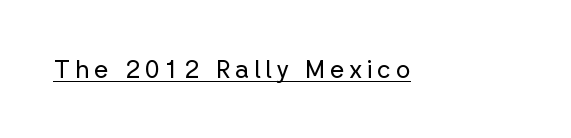
{"italic": "no", "bold": "no", "underline": "yes", "glyph_px": 25}
